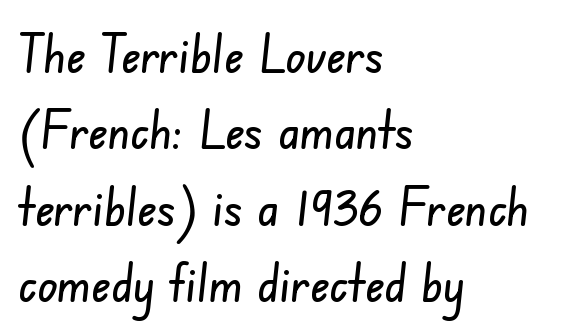
{"serif": "no", "width": "condensed", "stroke_contrast": "low", "x_height": "small", "monospaced": "no", "underline": "no", "align": "left", "line_spacing": "normal", "line_spacing_ratio": 1.44, "letter_spacing": "normal", "letter_spacing_em": 0.0, "glyph_px": 53}
